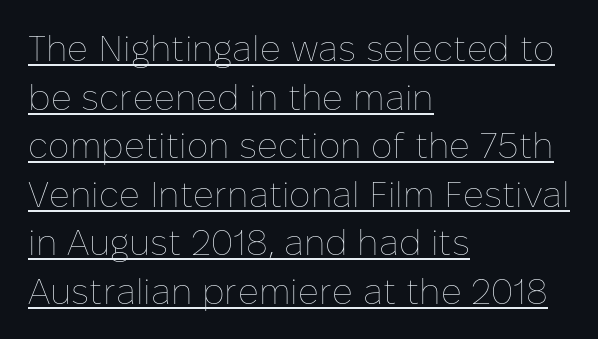
A roman cut, with each character standing at attention. The specimen includes a rule beneath the text block's lines. A typesetter would call this leading conventional body-copy spacing. Each stroke keeps to a modest, everyday thickness or less.
